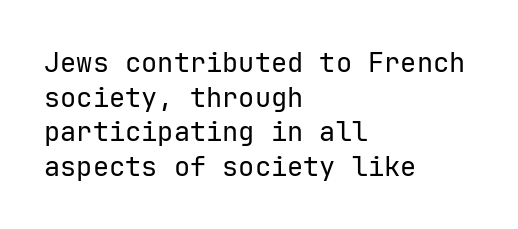
The image shows 27 px text type, upright; set left-aligned, normal line spacing (1.28x), normal letter spacing, not underlined.
